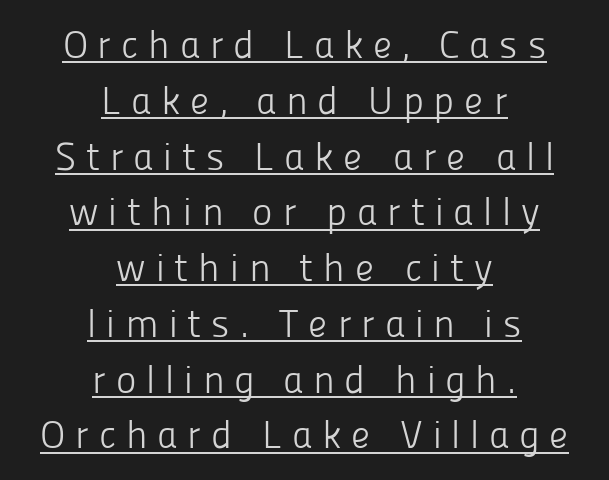
Q: Is the text bold? A: No.
Q: Is the text italic (slanted)? A: No, it is upright.
Q: Is the typeface a serif or a sans-serif typeface? A: Sans-serif.
Q: Is the text underlined? A: Yes.
Q: How is the paragraph aligned? A: Centered.
Q: Is the spacing between letters normal or unusually wide? A: Unusually wide.
Q: Is the spacing between lines tight, normal or loose? A: Normal.
Q: Width (condensed, normal, or wide)? A: Normal.
Q: Stroke contrast? A: Low.
Q: x-height? A: Medium.
Q: Monospaced? A: No.
